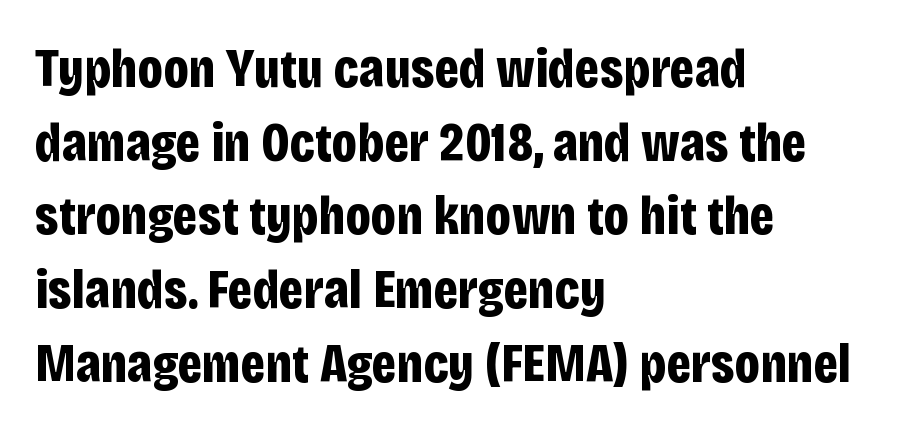
The image shows 55 px bold, condensed sans-serif type, upright; set left-aligned, normal line spacing (1.34x), normal letter spacing, not underlined; low stroke contrast and a large x-height.
